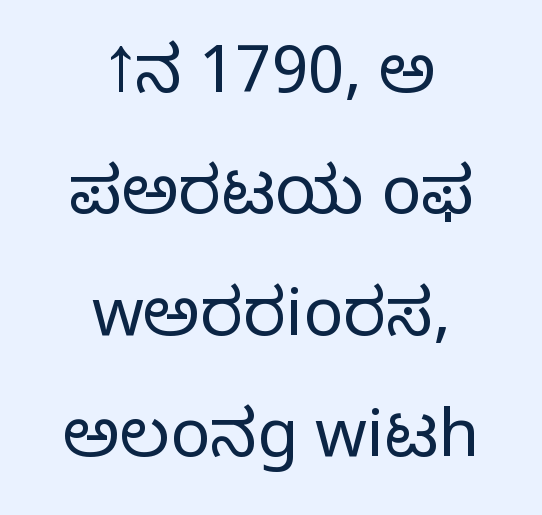
{"serif": "no", "italic": "no", "bold": "no", "weight": "light", "width": "normal", "stroke_contrast": "low", "x_height": "medium", "monospaced": "no", "underline": "no", "align": "center", "line_spacing_ratio": 1.84, "letter_spacing": "normal", "letter_spacing_em": 0.0, "glyph_px": 66}
